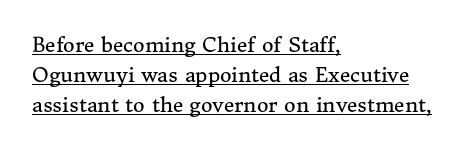
The image shows 20 px text type, upright; set left-aligned, normal line spacing (1.49x), normal letter spacing, underlined.
